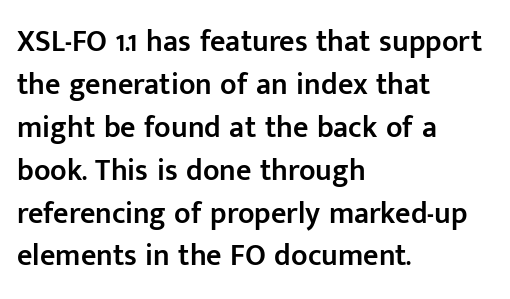
The image shows 30 px semibold sans-serif type, upright; set left-aligned, normal line spacing (1.43x), normal letter spacing, not underlined; low stroke contrast and a medium x-height.
